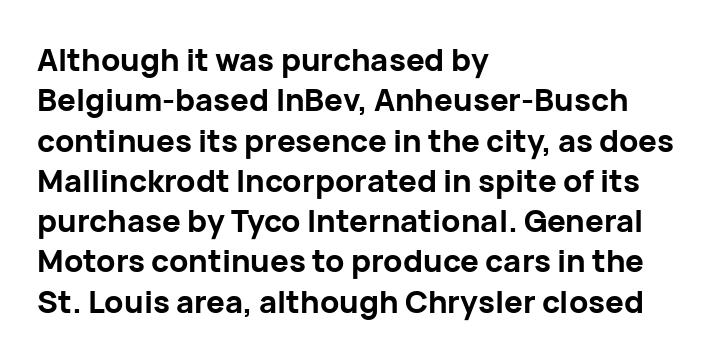
The image shows 31 px bold sans-serif type, upright; set left-aligned, normal line spacing (1.3x), normal letter spacing, not underlined; low stroke contrast and a medium x-height.
